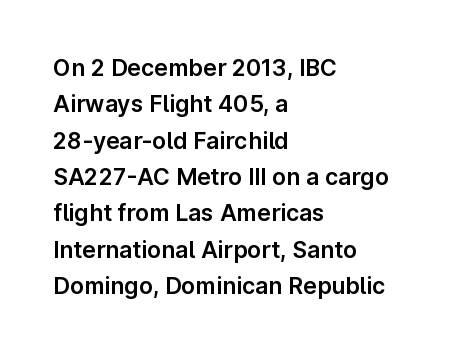
Style check: upright. Honestly, the letter spacing is just normal — you wouldn't notice it. Short and long lines alike share a common starting point at left. Any mark beneath the type? The region is blank. Interline gaps are of average width in this sample.
